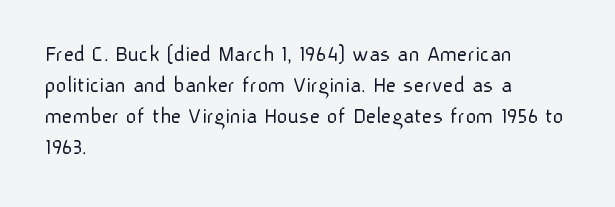
Q: Is the text bold? A: No.
Q: Is the text italic (slanted)? A: No, it is upright.
Q: Is the text underlined? A: No.
Q: How is the paragraph aligned? A: Left-aligned.
Q: Is the spacing between letters normal or unusually wide? A: Normal.
Q: Is the spacing between lines tight, normal or loose? A: Normal.
